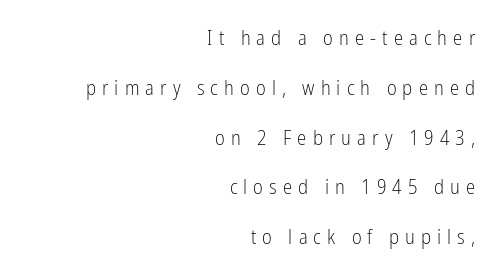
The image shows 21 px text type, upright; set right-aligned, loose line spacing (2.37x), unusually wide letter spacing (+0.29 em), not underlined.
